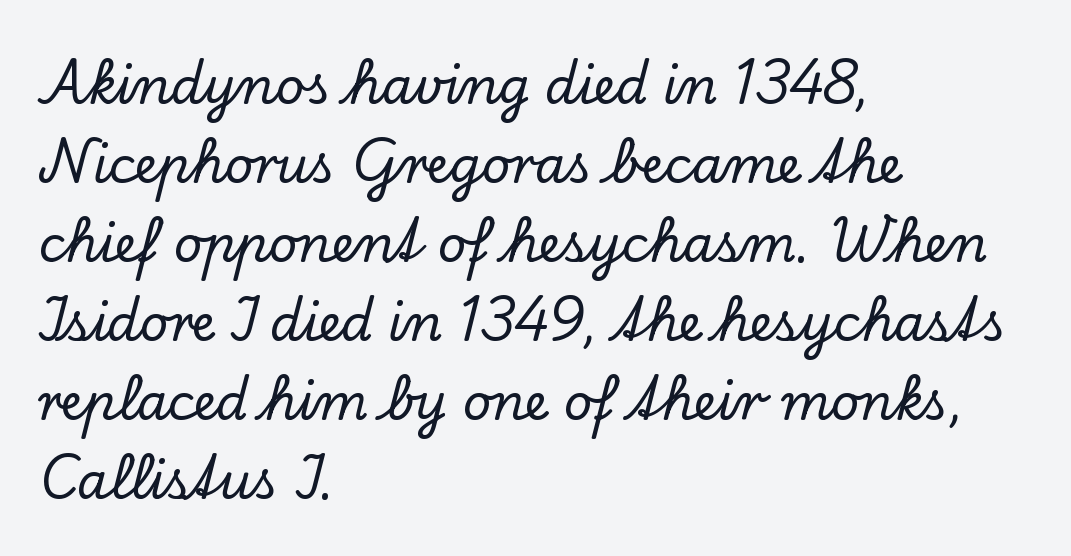
The image shows 50 px serif type; set left-aligned, normal line spacing (1.58x), normal letter spacing, not underlined; low stroke contrast and a small x-height.
